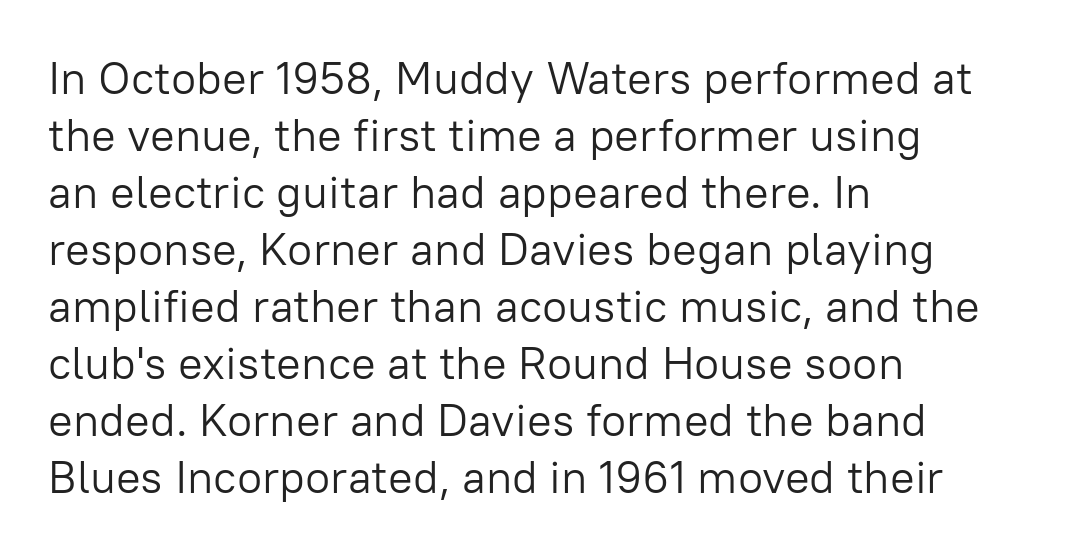
Has an underline been added? It has not. The paragraph has a hard left edge and a soft right edge. Each letter's strokes conclude bluntly, with no projecting serifs. This sample uses an upright cut, with every glyph sitting square on the baseline.
